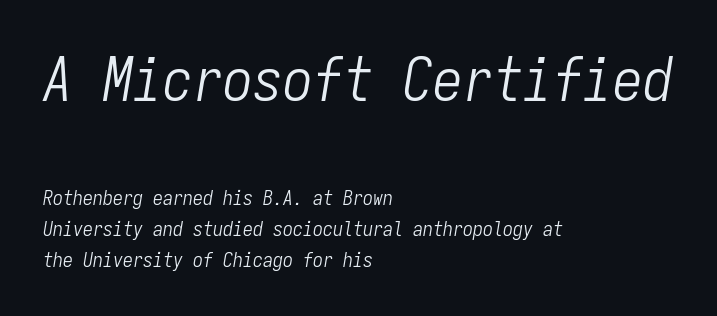
{"italic": "yes", "lean": "right", "slant_degrees": 9, "bold": "no", "weight": "light", "width": "condensed", "stroke_contrast": "low", "x_height": "medium", "monospaced": "yes", "underline": "no", "align": "left", "line_spacing": "normal", "line_spacing_ratio": 1.56, "letter_spacing": "normal", "letter_spacing_em": 0.0, "larger_block": "first", "size_ratio": 3.0, "glyph_px": 60}
